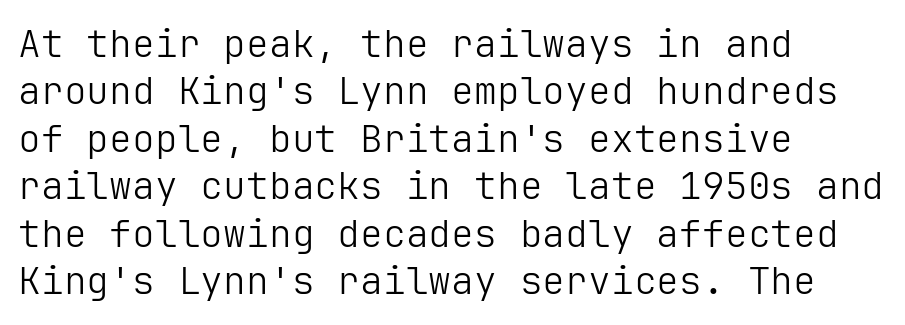
{"serif": "no", "italic": "no", "bold": "no", "weight": "light", "width": "normal", "stroke_contrast": "low", "x_height": "medium", "underline": "no", "align": "left", "line_spacing": "normal", "line_spacing_ratio": 1.25, "letter_spacing": "normal", "letter_spacing_em": 0.0, "glyph_px": 38}
